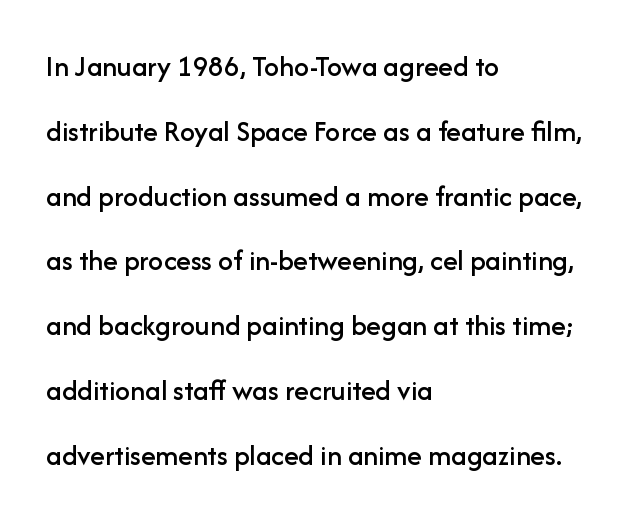
{"serif": "no", "italic": "no", "width": "normal", "stroke_contrast": "low", "x_height": "medium", "monospaced": "no", "underline": "no", "align": "left", "line_spacing": "loose", "line_spacing_ratio": 2.16, "letter_spacing": "normal", "letter_spacing_em": 0.0, "glyph_px": 30}
